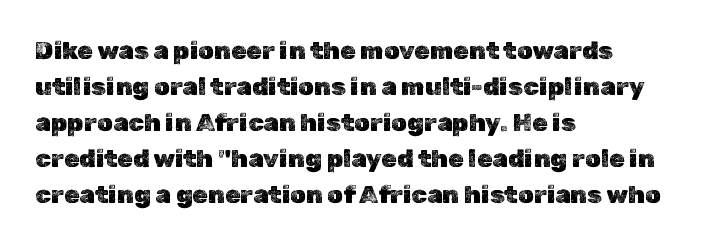
The image shows 25 px text type, upright; set left-aligned, normal line spacing (1.44x), normal letter spacing, not underlined.
